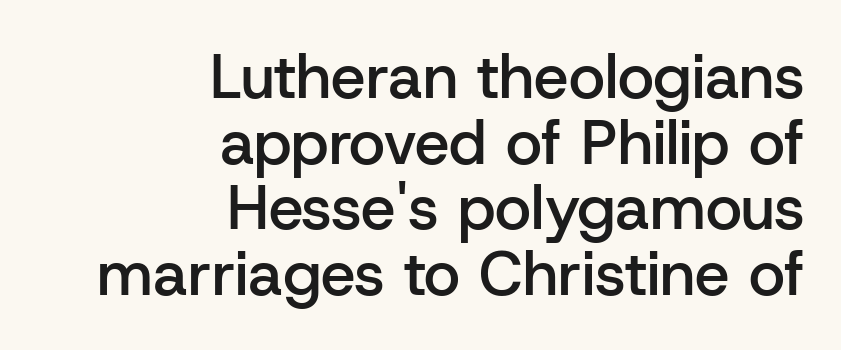
The image shows 62 px semibold sans-serif type, upright; set right-aligned, tight line spacing (1.06x), normal letter spacing, not underlined; low stroke contrast and a medium x-height.
